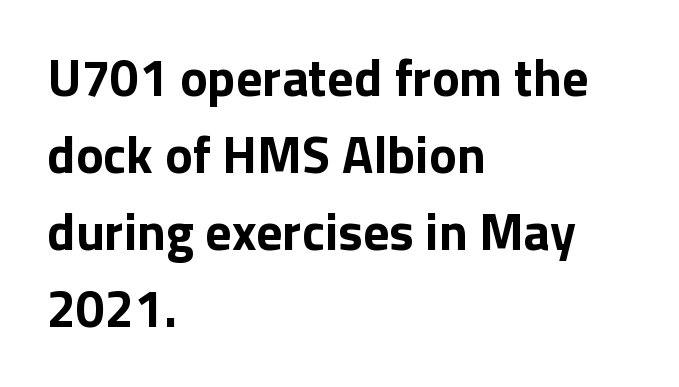
Descenders hang freely into open space. What weight is shown? A full bold with thick strokes. The text block is weighted toward the left margin, trailing off unevenly rightward. Posture: upright roman.
